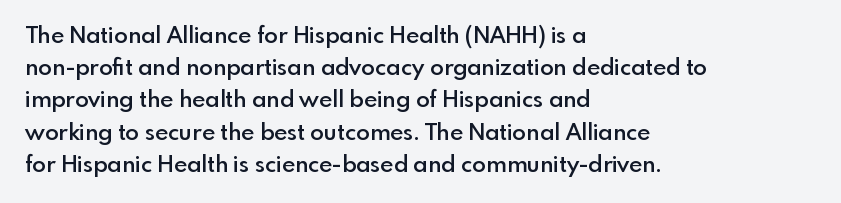
The image shows 23 px text type, upright; set left-aligned, normal line spacing (1.4x), normal letter spacing, not underlined.
